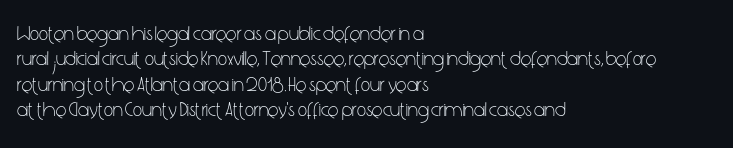
Q: Is the text bold? A: No.
Q: Is the text italic (slanted)? A: No, it is upright.
Q: Is the text underlined? A: No.
Q: How is the paragraph aligned? A: Left-aligned.
Q: Is the spacing between letters normal or unusually wide? A: Normal.
Q: Is the spacing between lines tight, normal or loose? A: Normal.
